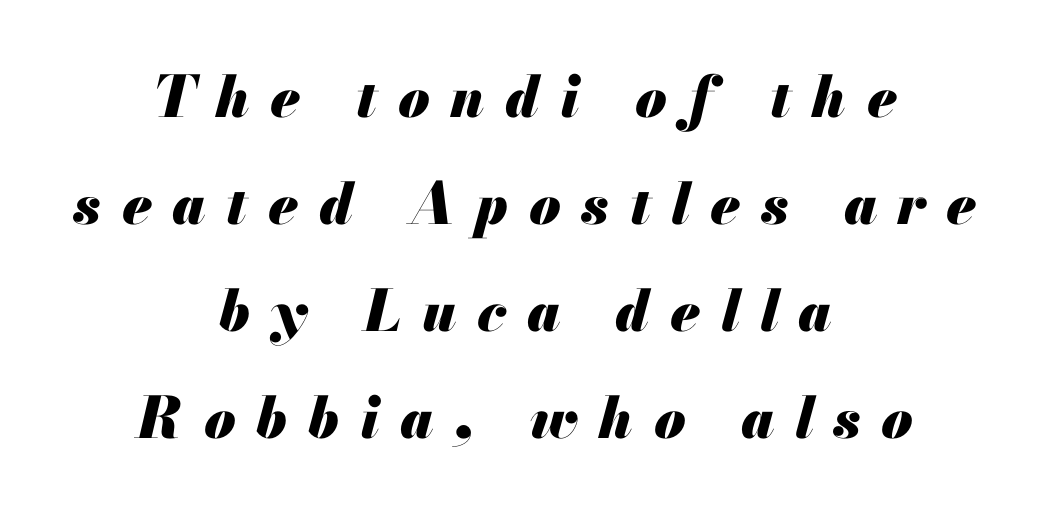
The image shows 57 px heavy type, italic (leaning right); set centered, line spacing 1.88x, unusually wide letter spacing (+0.36 em), not underlined; medium stroke contrast and a small x-height.
